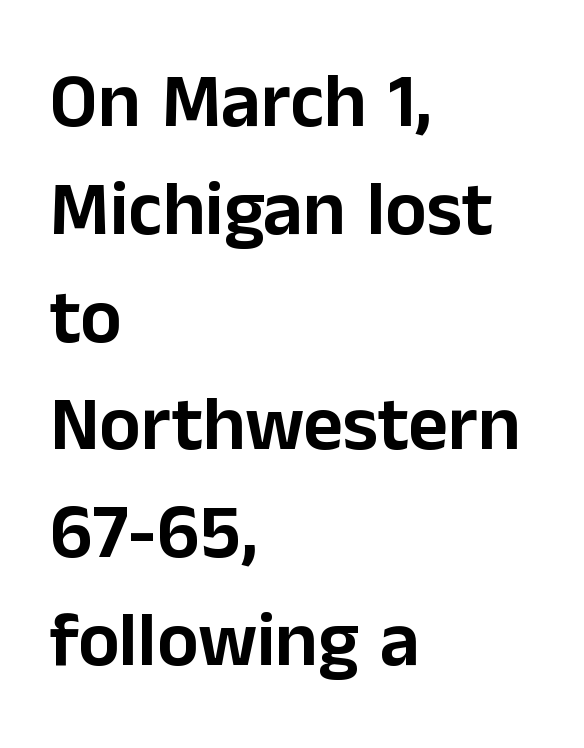
{"serif": "no", "italic": "no", "width": "normal", "stroke_contrast": "low", "x_height": "medium", "monospaced": "no", "underline": "no", "align": "left", "line_spacing": "normal", "line_spacing_ratio": 1.4, "letter_spacing": "normal", "letter_spacing_em": 0.0, "glyph_px": 77}
